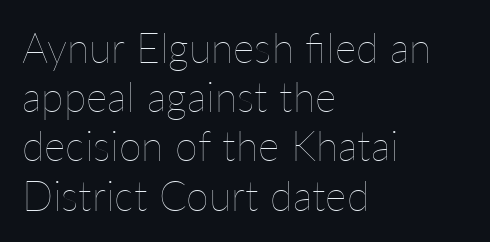
{"italic": "no", "bold": "no", "weight": "thin", "width": "normal", "stroke_contrast": "low", "x_height": "medium", "monospaced": "no", "underline": "no", "align": "left", "line_spacing_ratio": 1.2, "letter_spacing": "normal", "letter_spacing_em": 0.0, "glyph_px": 41}
